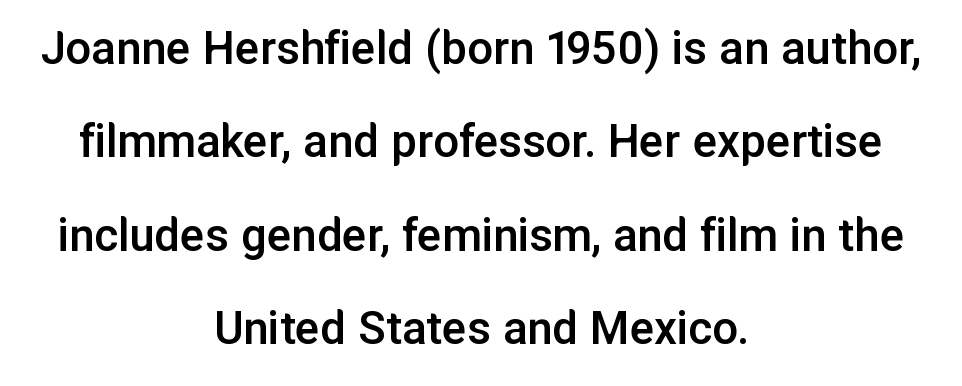
Q: Is the text bold? A: Semi-bold.
Q: Is the text italic (slanted)? A: No, it is upright.
Q: Is the typeface a serif or a sans-serif typeface? A: Sans-serif.
Q: Is the text underlined? A: No.
Q: How is the paragraph aligned? A: Centered.
Q: Is the spacing between letters normal or unusually wide? A: Normal.
Q: Width (condensed, normal, or wide)? A: Normal.
Q: Stroke contrast? A: Low.
Q: x-height? A: Medium.
Q: Monospaced? A: No.
